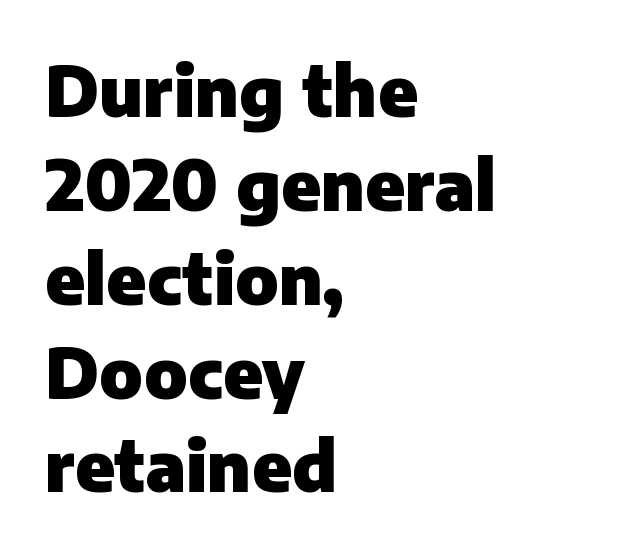
Think of a printed novel: that variable character pitch is what you see here. Rows of type keep a routine distance in the vertical direction. No word sits above an underline. A typesetter would call this zero additional tracking.
